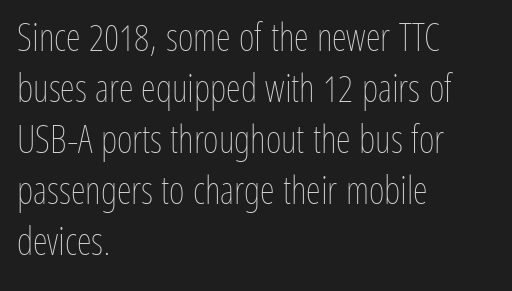
{"italic": "no", "bold": "no", "weight": "thin", "width": "condensed", "stroke_contrast": "low", "x_height": "medium", "monospaced": "no", "underline": "no", "align": "left", "line_spacing": "normal", "line_spacing_ratio": 1.34, "letter_spacing": "normal", "letter_spacing_em": 0.0, "glyph_px": 38}
